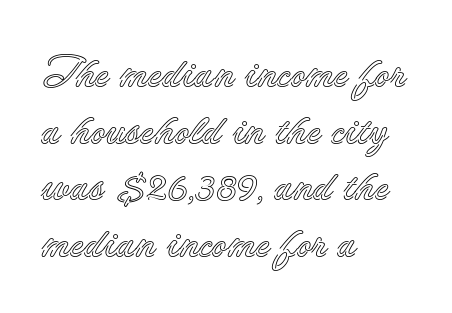
Q: Is the text italic (slanted)? A: Yes.
Q: Is the text underlined? A: No.
Q: How is the paragraph aligned? A: Left-aligned.
Q: Is the spacing between letters normal or unusually wide? A: Normal.
Q: Is the spacing between lines tight, normal or loose? A: Normal.
Q: Width (condensed, normal, or wide)? A: Normal.
Q: x-height? A: Small.
Q: Monospaced? A: No.
